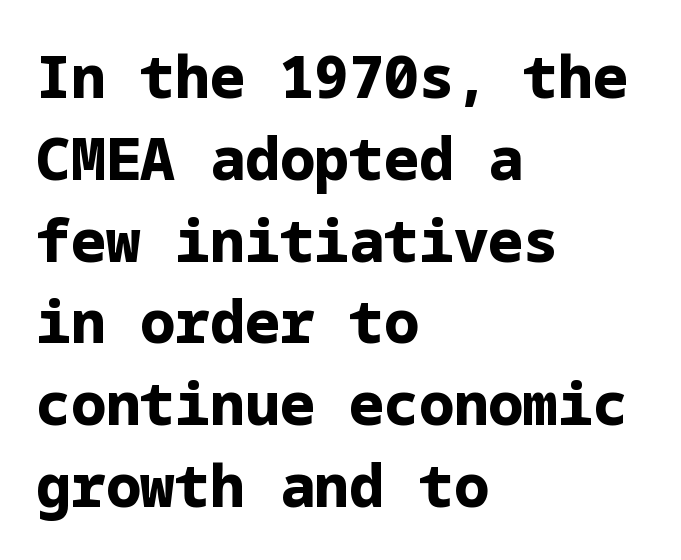
The image shows 58 px bold sans-serif type, upright; set left-aligned, normal line spacing (1.41x), normal letter spacing, not underlined; low stroke contrast and a medium x-height.
